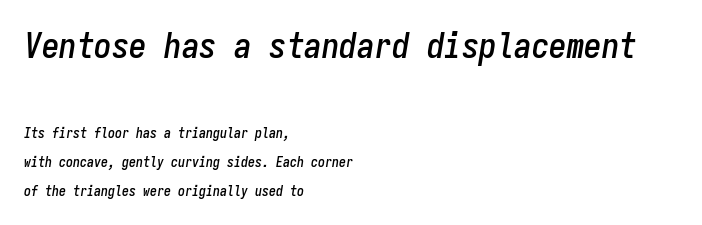
{"italic": "yes", "lean": "right", "slant_degrees": 9, "width": "condensed", "stroke_contrast": "low", "x_height": "medium", "monospaced": "yes", "underline": "no", "align": "left", "line_spacing": "loose", "line_spacing_ratio": 2.07, "letter_spacing": "normal", "letter_spacing_em": 0.0, "larger_block": "first", "size_ratio": 2.5, "glyph_px": 35}
